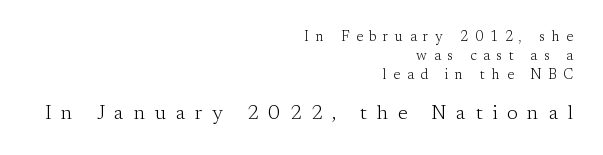
{"italic": "no", "bold": "no", "underline": "no", "align": "right", "line_spacing": "normal", "line_spacing_ratio": 1.37, "letter_spacing": "wide", "letter_spacing_em": 0.48, "larger_block": "second", "size_ratio": 1.43, "glyph_px": 20}
